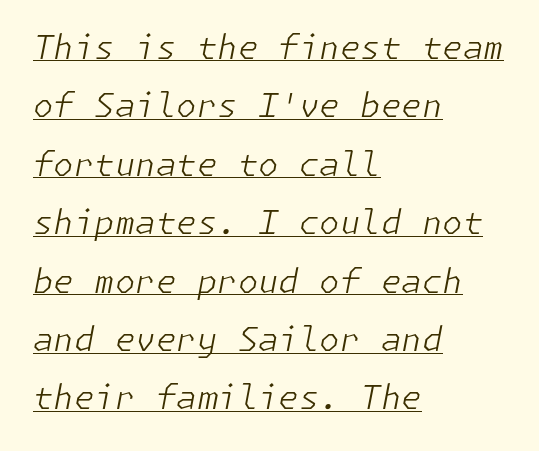
{"italic": "yes", "lean": "right", "slant_degrees": 11, "bold": "no", "weight": "light", "width": "normal", "stroke_contrast": "low", "x_height": "medium", "underline": "yes", "align": "left", "line_spacing_ratio": 1.77, "letter_spacing": "normal", "letter_spacing_em": 0.0, "glyph_px": 33}
